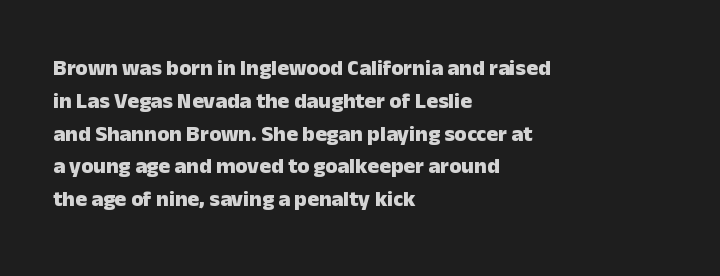
{"italic": "no", "bold": "yes", "underline": "no", "align": "left", "line_spacing": "normal", "line_spacing_ratio": 1.49, "letter_spacing": "normal", "letter_spacing_em": 0.0, "glyph_px": 22}
